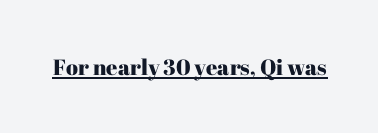
Q: Is the text italic (slanted)? A: No, it is upright.
Q: Is the text underlined? A: Yes.
Q: Is the spacing between letters normal or unusually wide? A: Normal.
